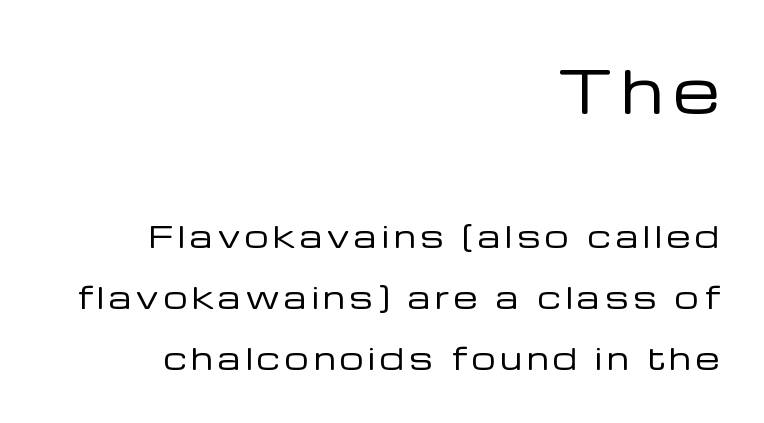
Baseline-to-baseline distance is far greater than the letter height. No word sits above an underline. Serif or sans? Sans — the stroke terminals are bare. Type size steps down from the first block to the second. Character widths vary here, with narrow letters taking less room than wide ones.
